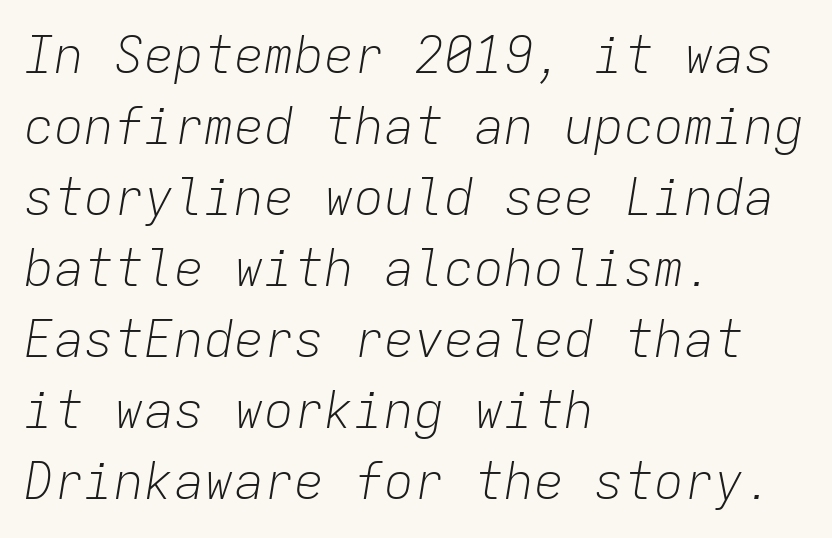
{"italic": "yes", "lean": "right", "slant_degrees": 9, "bold": "no", "weight": "light", "width": "normal", "stroke_contrast": "low", "x_height": "medium", "monospaced": "yes", "underline": "no", "align": "left", "line_spacing": "normal", "line_spacing_ratio": 1.42, "letter_spacing": "normal", "letter_spacing_em": 0.0, "glyph_px": 50}
